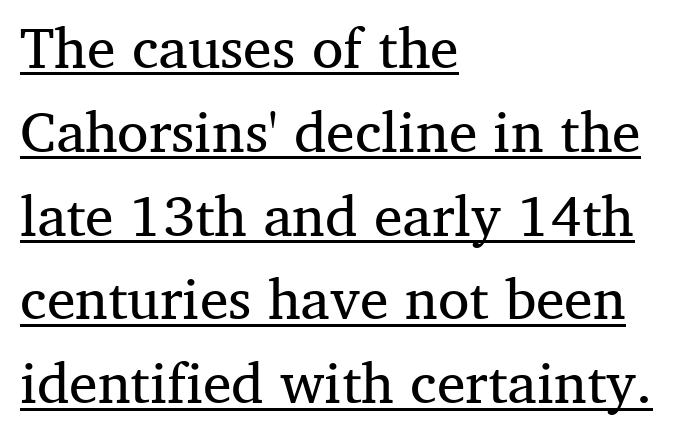
{"serif": "yes", "italic": "no", "bold": "no", "weight": "regular", "width": "normal", "stroke_contrast": "medium", "x_height": "medium", "monospaced": "no", "underline": "yes", "align": "left", "line_spacing": "normal", "line_spacing_ratio": 1.47, "letter_spacing": "normal", "letter_spacing_em": 0.0, "glyph_px": 57}
